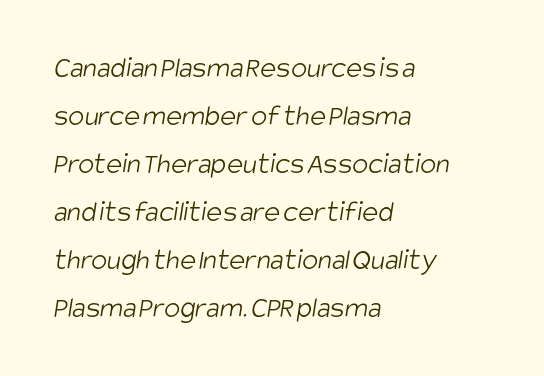
Q: Is the text bold? A: No.
Q: Is the typeface a serif or a sans-serif typeface? A: Sans-serif.
Q: Is the text underlined? A: No.
Q: How is the paragraph aligned? A: Left-aligned.
Q: Is the spacing between letters normal or unusually wide? A: Normal.
Q: Is the spacing between lines tight, normal or loose? A: Normal.
Q: Width (condensed, normal, or wide)? A: Condensed.
Q: Stroke contrast? A: Low.
Q: x-height? A: Large.
Q: Monospaced? A: No.
